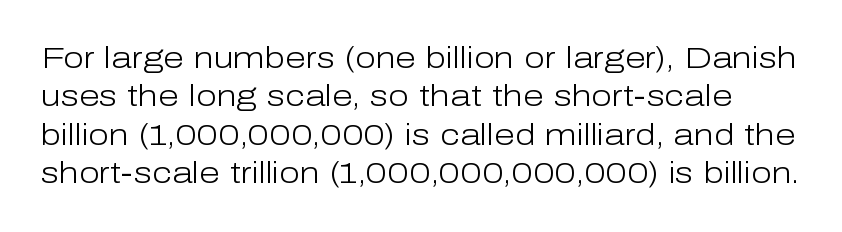
Does extra space separate the letters? No, they use regular spacing. Bare-footed words on every line. Is this a heavy cut? Hardly; it is regular or lighter. Posture: vertical.
